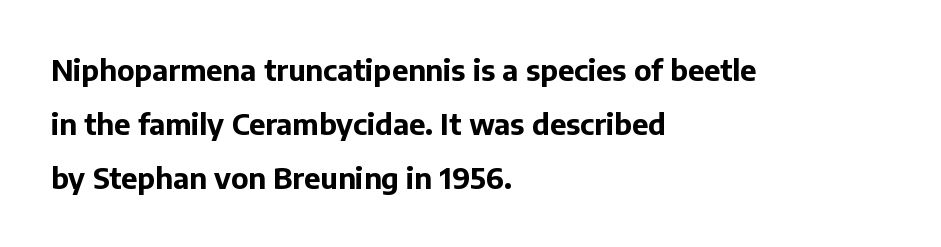
The image shows 29 px bold sans-serif type, upright; set left-aligned, line spacing 1.86x, normal letter spacing, not underlined; low stroke contrast and a medium x-height.
